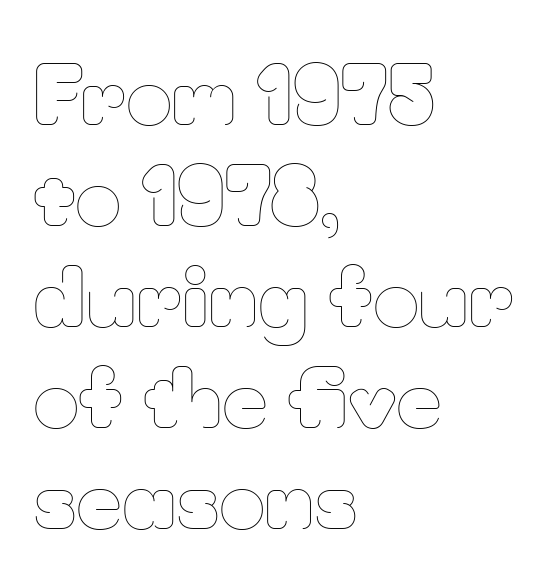
The image shows 79 px thin type, upright; set left-aligned, normal line spacing (1.28x), normal letter spacing, not underlined; low stroke contrast and a small x-height.
